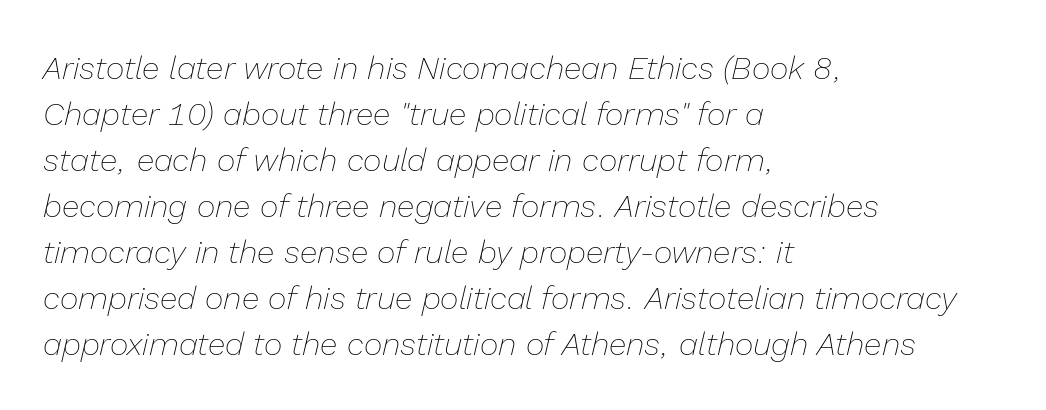
Q: Is the text bold? A: No.
Q: Is the text italic (slanted)? A: Yes, it leans right by about 13 degrees.
Q: Is the text underlined? A: No.
Q: How is the paragraph aligned? A: Left-aligned.
Q: Is the spacing between letters normal or unusually wide? A: Normal.
Q: Is the spacing between lines tight, normal or loose? A: Normal.
Q: Width (condensed, normal, or wide)? A: Normal.
Q: Stroke contrast? A: Low.
Q: x-height? A: Medium.
Q: Monospaced? A: No.
